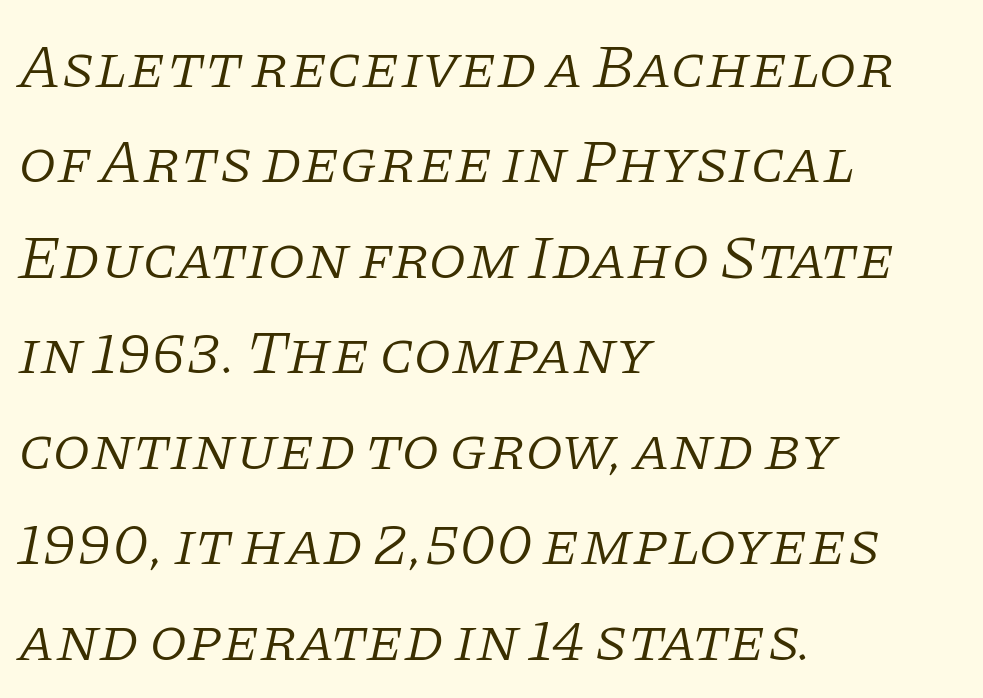
Underlining? Definitely not there. The face used here is rendered with its standard letterfit. The passage shown is typed in a proportional face where columns would drift. Ink coverage per letter is moderate at most. Compared with a centered layout, this one pins lines to the left instead. Italic: yes, the glyphs are oblique.
